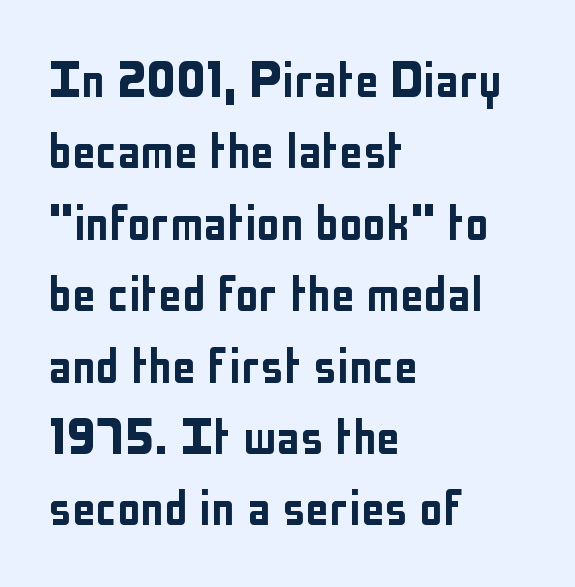
{"serif": "no", "italic": "no", "width": "condensed", "stroke_contrast": "low", "x_height": "medium", "monospaced": "no", "underline": "no", "align": "left", "line_spacing_ratio": 1.21, "letter_spacing": "normal", "letter_spacing_em": 0.0, "glyph_px": 59}
